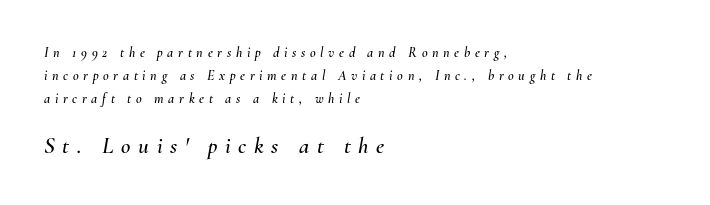
Q: Is the text italic (slanted)? A: Yes, it leans right by about 10 degrees.
Q: Is the text underlined? A: No.
Q: How is the paragraph aligned? A: Left-aligned.
Q: Is the spacing between letters normal or unusually wide? A: Unusually wide.
Q: Is the spacing between lines tight, normal or loose? A: Normal.
Q: Which block of text is set in a larger size, the first (top) or the second (bottom)? A: The second (bottom) one.
